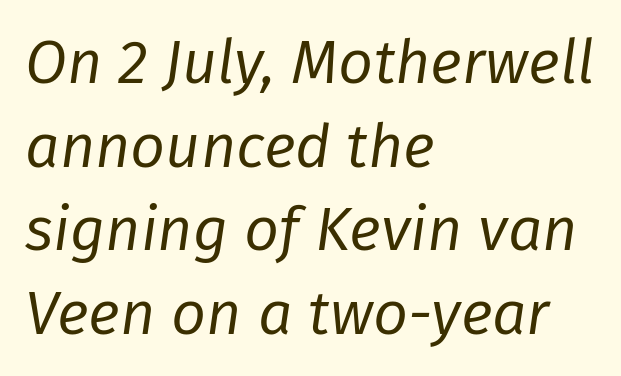
The image shows 61 px regular-weight type, italic (leaning right); set left-aligned, normal line spacing (1.37x), normal letter spacing, not underlined; low stroke contrast and a medium x-height.
